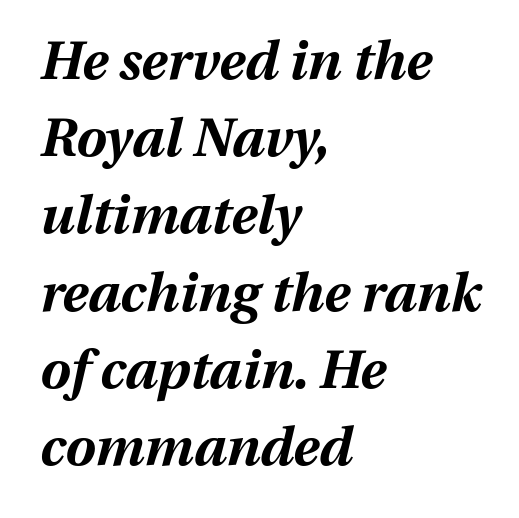
The image shows 54 px bold type, italic (leaning right); set left-aligned, normal line spacing (1.43x), normal letter spacing, not underlined; medium stroke contrast and a medium x-height.
